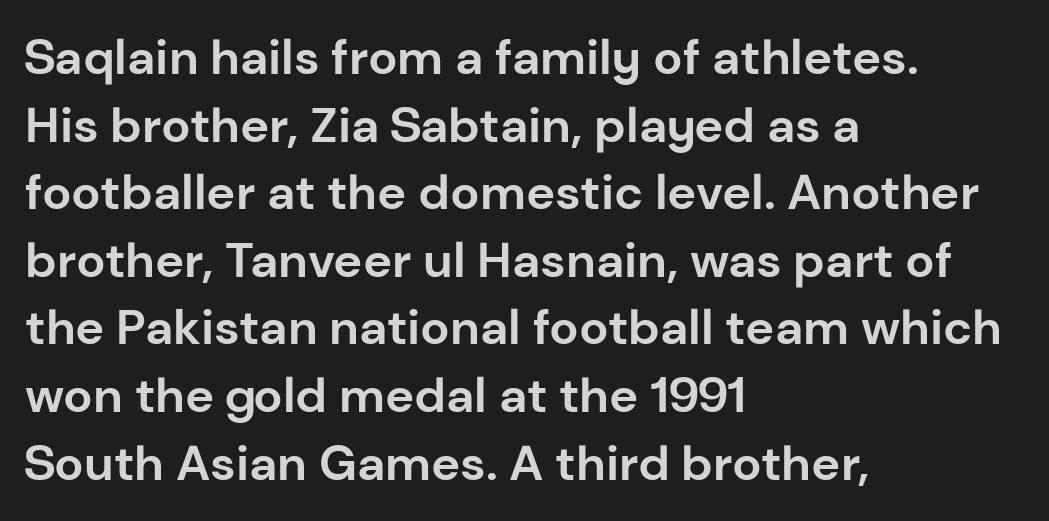
{"serif": "no", "italic": "no", "bold": "yes", "weight": "bold", "width": "normal", "stroke_contrast": "low", "x_height": "medium", "monospaced": "no", "underline": "no", "align": "left", "line_spacing": "normal", "line_spacing_ratio": 1.38, "letter_spacing": "normal", "letter_spacing_em": 0.0, "glyph_px": 49}
